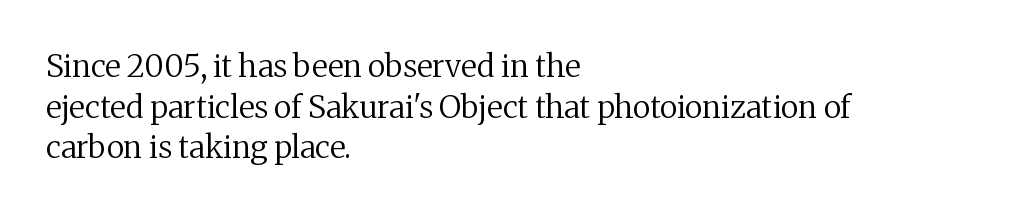
{"serif": "yes", "italic": "no", "bold": "no", "weight": "regular", "width": "normal", "stroke_contrast": "medium", "x_height": "medium", "monospaced": "no", "underline": "no", "align": "left", "line_spacing": "normal", "line_spacing_ratio": 1.31, "letter_spacing": "normal", "letter_spacing_em": 0.0, "glyph_px": 31}
